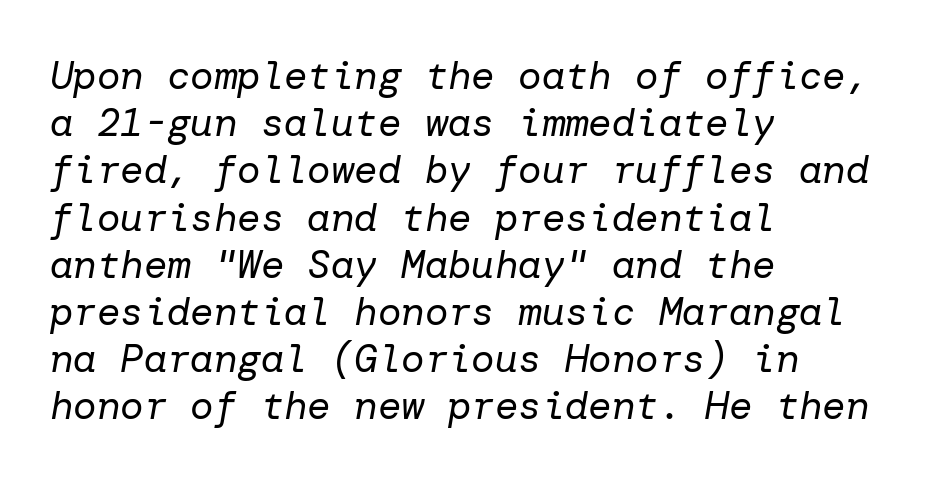
{"italic": "yes", "lean": "right", "slant_degrees": 10, "bold": "no", "weight": "regular", "width": "normal", "stroke_contrast": "low", "x_height": "medium", "underline": "no", "align": "left", "line_spacing_ratio": 1.21, "letter_spacing": "normal", "letter_spacing_em": 0.0, "glyph_px": 39}
